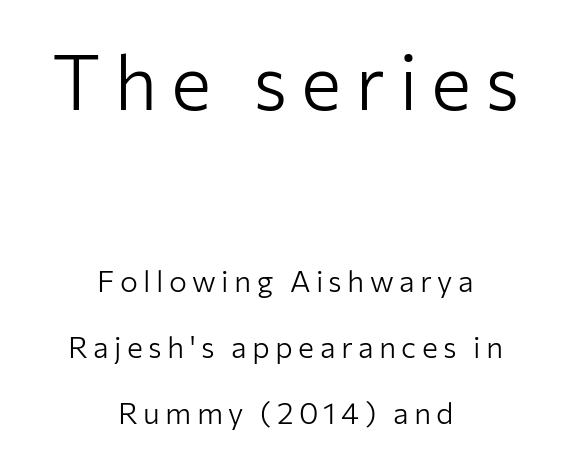
The image shows 76 px light sans-serif type, upright; set centered, loose line spacing (2.21x), not underlined; the first (top) block is 2.53x larger; low stroke contrast and a medium x-height.
